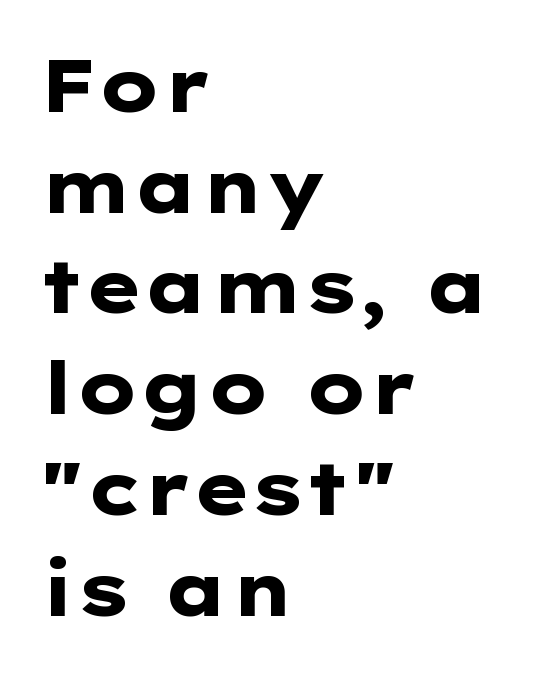
{"serif": "no", "italic": "no", "bold": "yes", "weight": "heavy", "width": "wide", "stroke_contrast": "low", "x_height": "medium", "monospaced": "no", "underline": "no", "align": "left", "line_spacing": "normal", "line_spacing_ratio": 1.38, "letter_spacing": "normal", "letter_spacing_em": 0.0, "glyph_px": 73}
